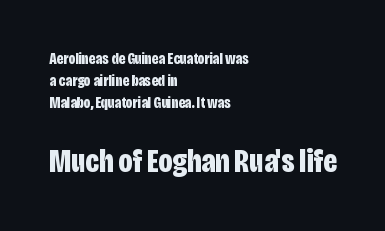
Q: Is the text bold? A: Yes.
Q: Is the text italic (slanted)? A: No, it is upright.
Q: Is the typeface a serif or a sans-serif typeface? A: Sans-serif.
Q: Is the text underlined? A: No.
Q: How is the paragraph aligned? A: Left-aligned.
Q: Is the spacing between letters normal or unusually wide? A: Normal.
Q: Is the spacing between lines tight, normal or loose? A: Normal.
Q: Which block of text is set in a larger size, the first (top) or the second (bottom)? A: The second (bottom) one.
Q: Width (condensed, normal, or wide)? A: Condensed.
Q: Stroke contrast? A: Low.
Q: x-height? A: Large.
Q: Monospaced? A: No.
